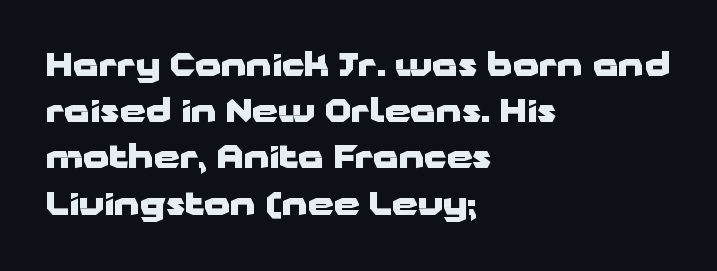
Serif or sans? Sans — the stroke terminals are bare. The block of text has a typical density, with ordinary space between rows. Quick note: not italic, upright. The gap between lines stays unmarked. Letter spacing: default. The passage is arranged the way most books set body copy — flush left.
